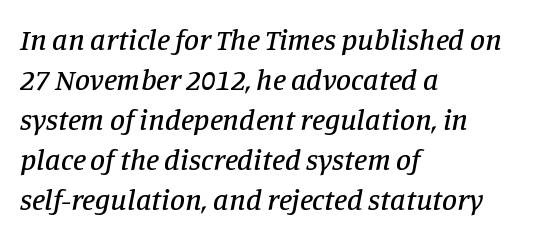
{"serif": "yes", "italic": "yes", "lean": "right", "slant_degrees": 11, "width": "normal", "stroke_contrast": "low", "x_height": "large", "monospaced": "no", "underline": "no", "align": "left", "line_spacing": "normal", "line_spacing_ratio": 1.33, "letter_spacing": "normal", "letter_spacing_em": 0.0, "glyph_px": 30}
